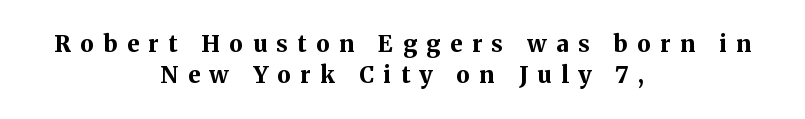
The image shows 23 px bold type, upright; set centered, normal line spacing (1.34x), unusually wide letter spacing (+0.42 em), not underlined.
